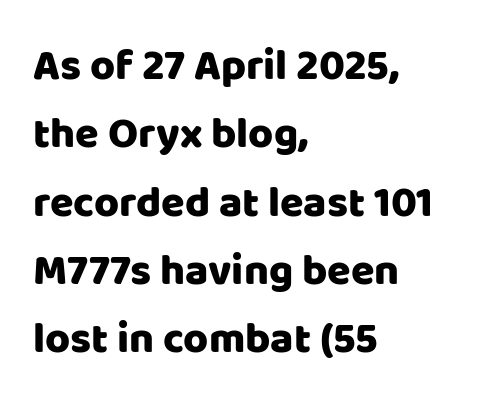
This is the regular roman posture of the typeface. Descender tails drop into unmarked territory. What's the leading like? Ordinary, nothing unusual. A classic flush-left, rag-right setting is used for this passage. Each letter's strokes conclude bluntly, with no projecting serifs. How are the letters spaced? Ordinarily, with no added tracking.
